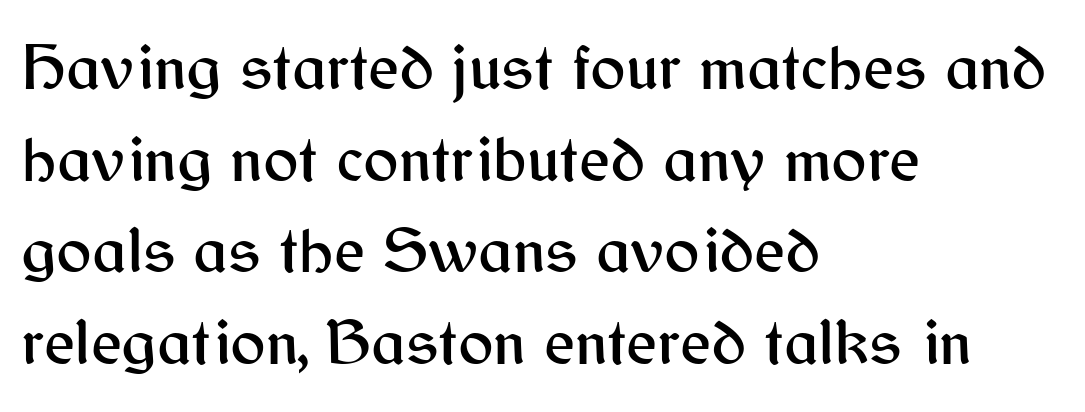
Summary of vertical rhythm: regular, with standard interline spacing. Tall strokes in this sample are plumb rather than angled. Lines of text with bare space underneath. Here the designer chose a conventional face with non-uniform glyph widths. The face used here is a sans, in the tradition of grotesques and geometrics. Short and long lines alike share a common starting point at left.
